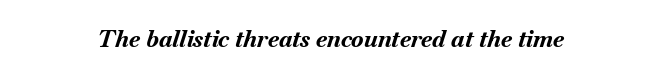
{"italic": "yes", "lean": "right", "slant_degrees": 18, "bold": "yes", "underline": "no", "letter_spacing": "normal", "letter_spacing_em": 0.0, "glyph_px": 23}
